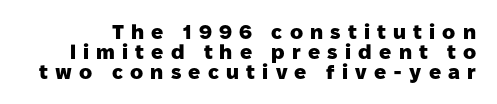
{"italic": "no", "bold": "yes", "underline": "no", "line_spacing": "tight", "line_spacing_ratio": 0.99, "letter_spacing": "wide", "letter_spacing_em": 0.36, "glyph_px": 20}
